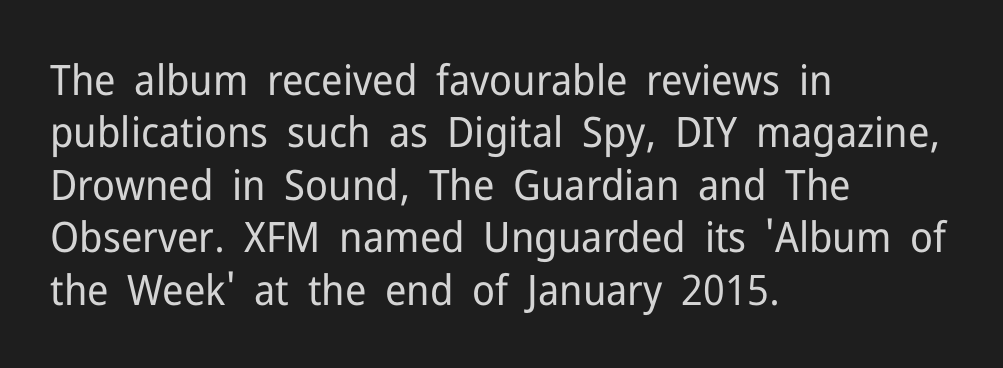
The image shows 42 px regular-weight sans-serif type, upright; set left-aligned, normal line spacing (1.25x), normal letter spacing, not underlined; low stroke contrast and a medium x-height.
